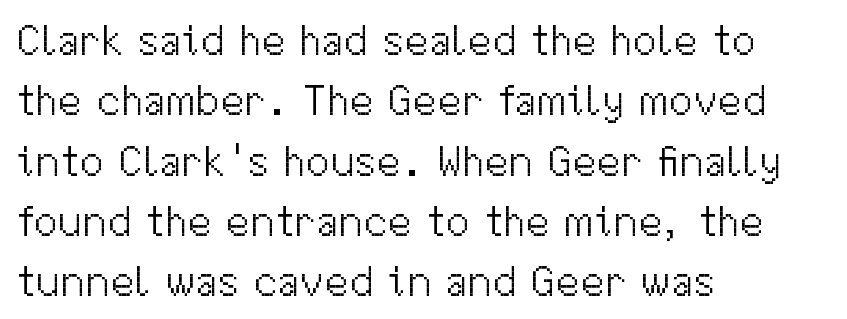
Q: Is the text bold? A: No.
Q: Is the text italic (slanted)? A: No, it is upright.
Q: Is the typeface a serif or a sans-serif typeface? A: Sans-serif.
Q: Is the text underlined? A: No.
Q: How is the paragraph aligned? A: Left-aligned.
Q: Is the spacing between letters normal or unusually wide? A: Normal.
Q: Is the spacing between lines tight, normal or loose? A: Normal.
Q: Width (condensed, normal, or wide)? A: Normal.
Q: Stroke contrast? A: Medium.
Q: x-height? A: Medium.
Q: Monospaced? A: No.
